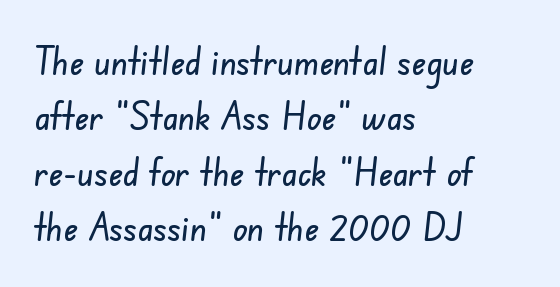
{"serif": "no", "width": "condensed", "stroke_contrast": "low", "x_height": "small", "monospaced": "no", "underline": "no", "align": "left", "line_spacing": "normal", "line_spacing_ratio": 1.42, "letter_spacing": "normal", "letter_spacing_em": 0.0, "glyph_px": 39}
